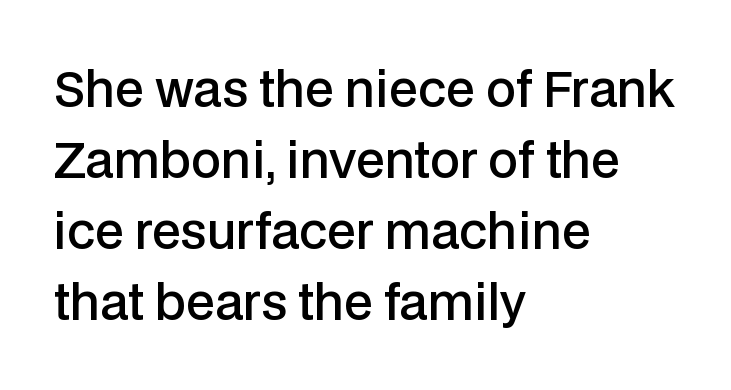
Q: Is the text bold? A: Semi-bold.
Q: Is the text italic (slanted)? A: No, it is upright.
Q: Is the typeface a serif or a sans-serif typeface? A: Sans-serif.
Q: Is the text underlined? A: No.
Q: How is the paragraph aligned? A: Left-aligned.
Q: Is the spacing between letters normal or unusually wide? A: Normal.
Q: Is the spacing between lines tight, normal or loose? A: Normal.
Q: Width (condensed, normal, or wide)? A: Normal.
Q: Stroke contrast? A: Low.
Q: x-height? A: Medium.
Q: Monospaced? A: No.
